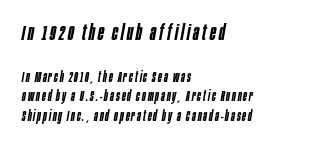
How would I describe the line gaps? Plain and ordinary. Posture: slanted. Note: larger setting up top, smaller setting below. Descenders are the only things crossing below the line. Every row of glyphs begins at an identical x-position on the left. These words are printed semibold, heavier than regular yet not bold.
